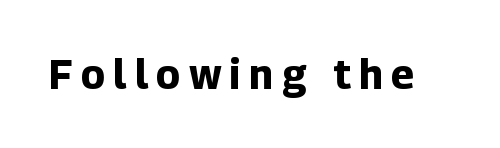
A bare baseline throughout the passage. Characters follow at a spacing far wider than the type designer built in. Is the type bold? Yes — the strokes are clearly thick and heavy. Observe the absence of serifs on each vertical stroke in this sample.
